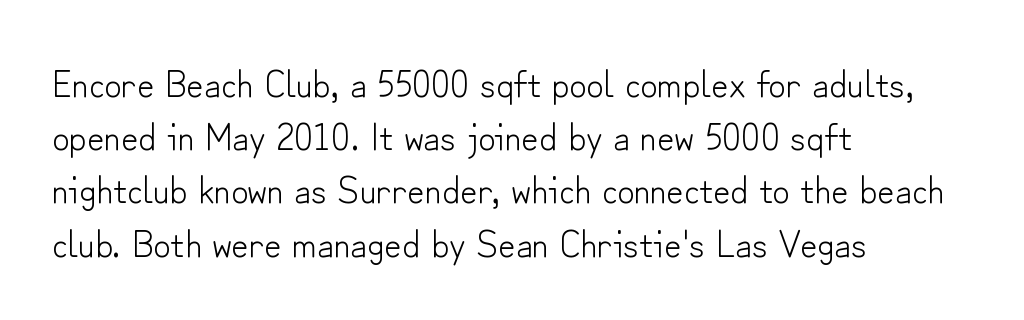
The block of text has a typical density, with ordinary space between rows. Grotesque or geometric, the face here clearly has no serifs. The face used here is proportionally spaced, like ordinary book or web type. These lines stack with their left ends in a neat column. A bare baseline throughout the passage.
